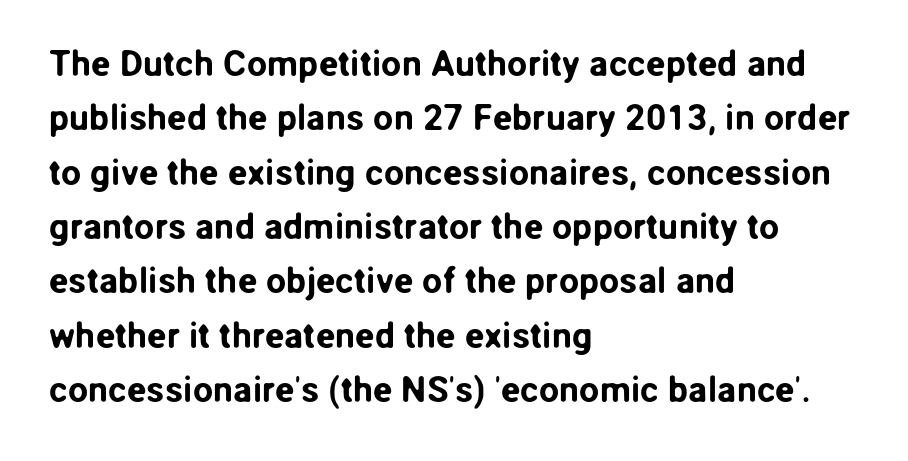
Every row of glyphs begins at an identical x-position on the left. How are the letters spaced? Ordinarily, with no added tracking. Note the varied advance widths — an 'i' is clearly narrower than an 'm'. Lines of text with bare space underneath.
